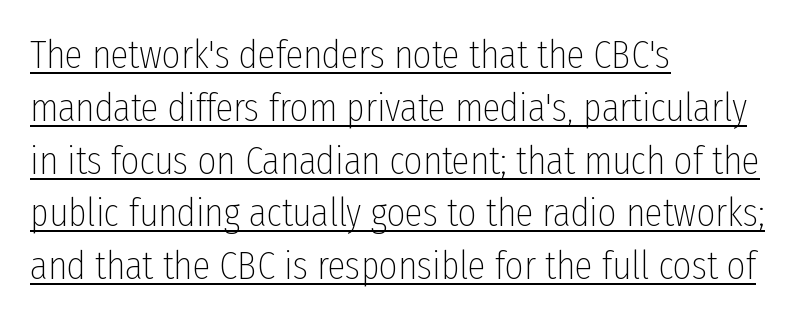
The image shows 40 px thin, condensed sans-serif type, upright; set left-aligned, normal line spacing (1.32x), normal letter spacing, underlined; low stroke contrast and a medium x-height.
